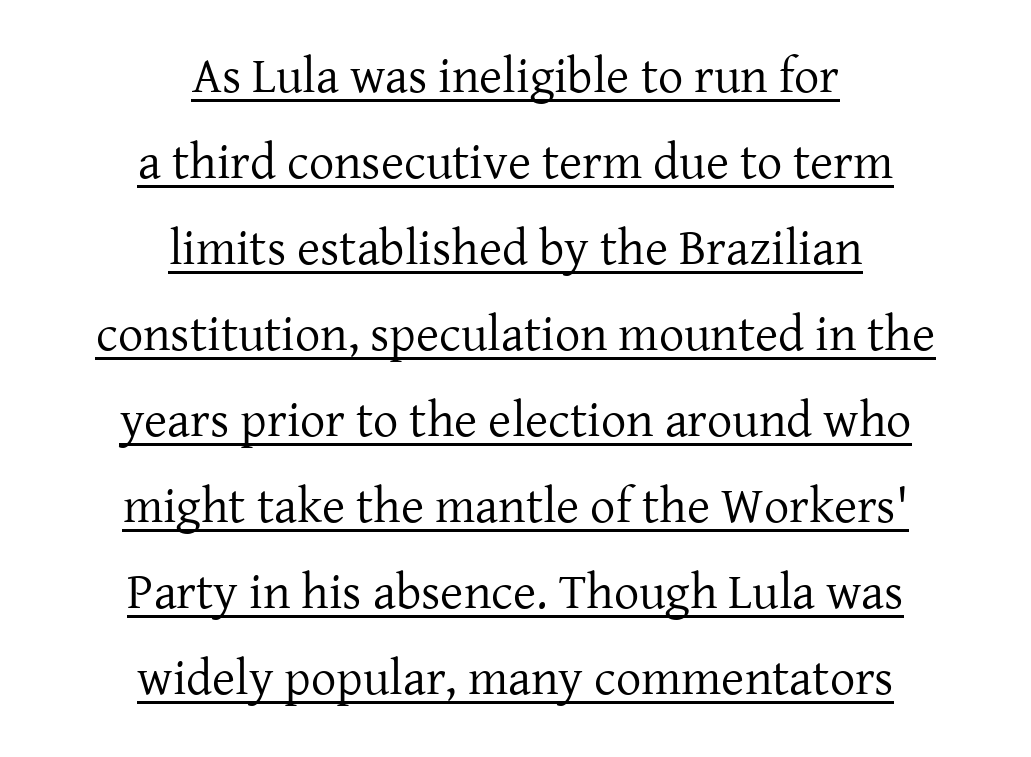
Stroke terminals: seriffed. Glance below the letters and you will spot a drawn line. Nope, not italic — everything's standing straight. These lines keep a tight, regular rhythm from letter to letter. Think of a printed novel: that variable character pitch is what you see here. The characters are drawn with everyday or finer stroke widths.
